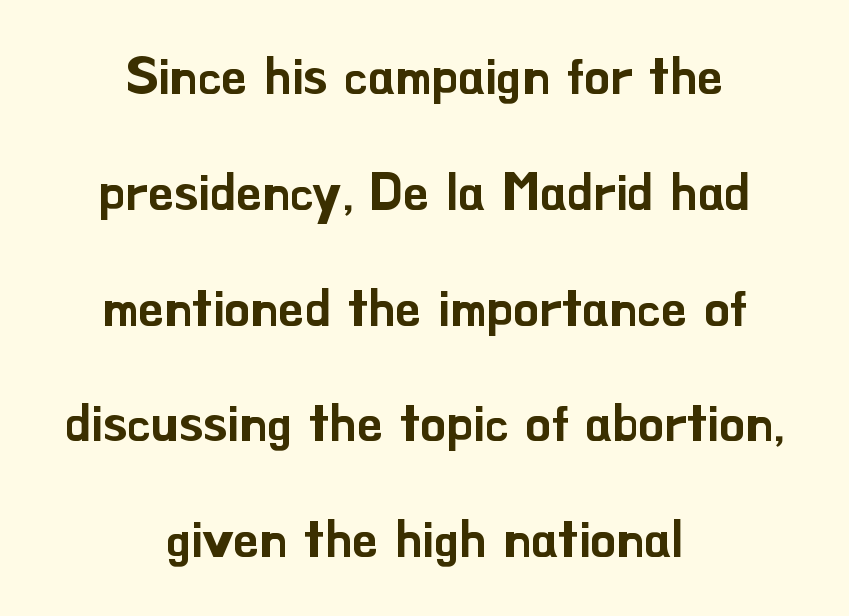
Q: Is the text italic (slanted)? A: No, it is upright.
Q: Is the typeface a serif or a sans-serif typeface? A: Sans-serif.
Q: Is the text underlined? A: No.
Q: How is the paragraph aligned? A: Centered.
Q: Is the spacing between letters normal or unusually wide? A: Normal.
Q: Is the spacing between lines tight, normal or loose? A: Loose.
Q: Width (condensed, normal, or wide)? A: Normal.
Q: Stroke contrast? A: Low.
Q: x-height? A: Small.
Q: Monospaced? A: No.
